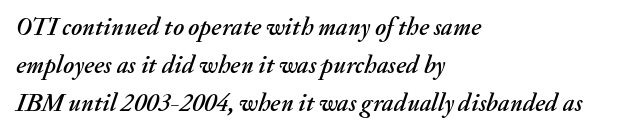
Caption: standard tracking, unaltered. Quick note: underline off. These lines are set flush left with a ragged right edge. Quick note: interline space is typical.
